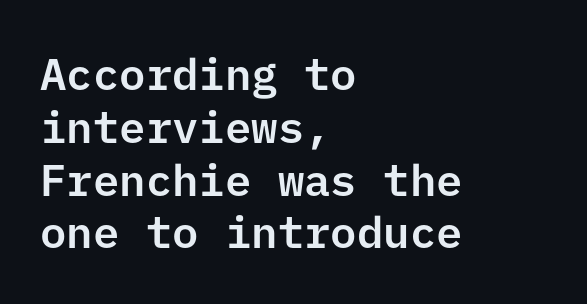
Q: Is the text italic (slanted)? A: No, it is upright.
Q: Is the typeface a serif or a sans-serif typeface? A: Sans-serif.
Q: Is the text underlined? A: No.
Q: How is the paragraph aligned? A: Left-aligned.
Q: Is the spacing between letters normal or unusually wide? A: Normal.
Q: Width (condensed, normal, or wide)? A: Normal.
Q: Stroke contrast? A: Low.
Q: x-height? A: Medium.
